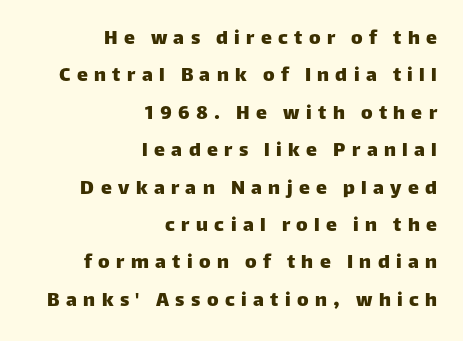
Students, observe: this is what conventionally led text looks like. Casual observation: everything's shoved over to the right. What stands out about the letter spacing? Its width — letters are far apart. Check the space under the baseline: it is left empty. You can tell it's not italic because the verticals are truly vertical.
